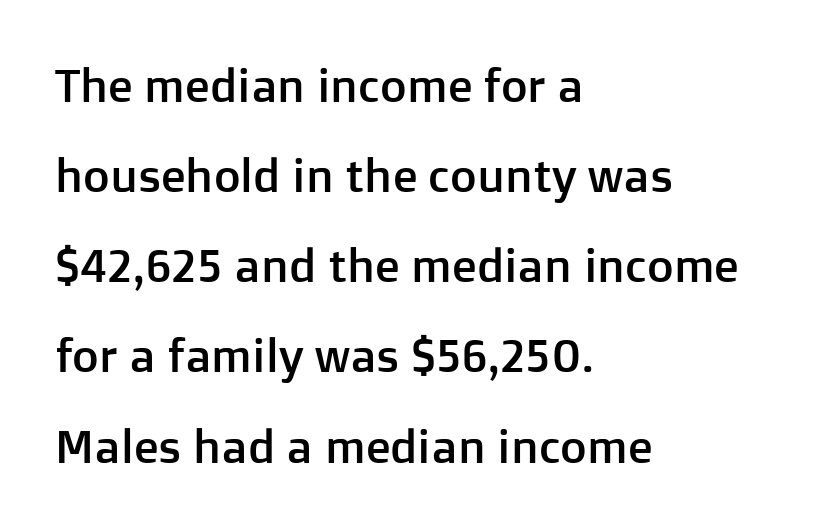
The image shows 46 px sans-serif type, upright; set left-aligned, loose line spacing (1.96x), normal letter spacing, not underlined; low stroke contrast and a medium x-height.
